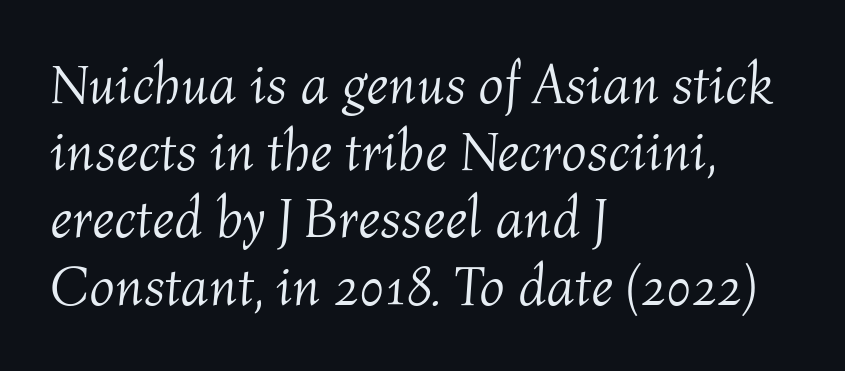
Q: Is the text bold? A: No.
Q: Is the text italic (slanted)? A: Yes, it leans right by about 4 degrees.
Q: Is the text underlined? A: No.
Q: How is the paragraph aligned? A: Left-aligned.
Q: Is the spacing between letters normal or unusually wide? A: Normal.
Q: Width (condensed, normal, or wide)? A: Normal.
Q: Stroke contrast? A: Medium.
Q: x-height? A: Medium.
Q: Monospaced? A: No.
